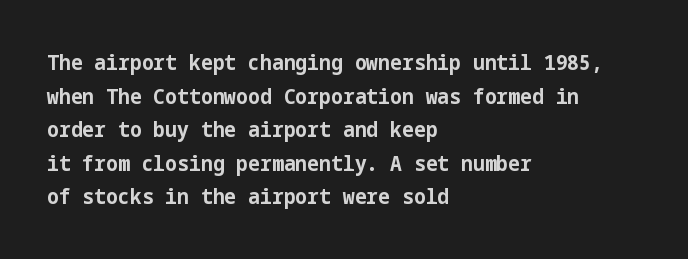
This sample uses plain, unmodified letter spacing. The lines are quadded left. If you measured baseline to baseline, you'd find a middling distance. A dark, heavy texture on the line: the type is bold. Unmarked baselines from the first word to the last.
